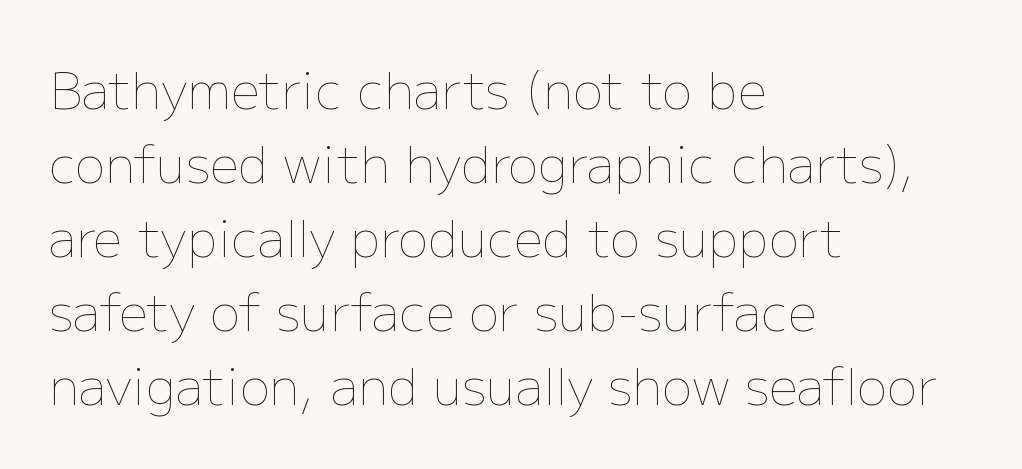
Q: Is the text bold? A: No.
Q: Is the text italic (slanted)? A: No, it is upright.
Q: Is the text underlined? A: No.
Q: How is the paragraph aligned? A: Left-aligned.
Q: Is the spacing between letters normal or unusually wide? A: Normal.
Q: Is the spacing between lines tight, normal or loose? A: Normal.
Q: Width (condensed, normal, or wide)? A: Normal.
Q: Stroke contrast? A: Low.
Q: x-height? A: Medium.
Q: Monospaced? A: No.
